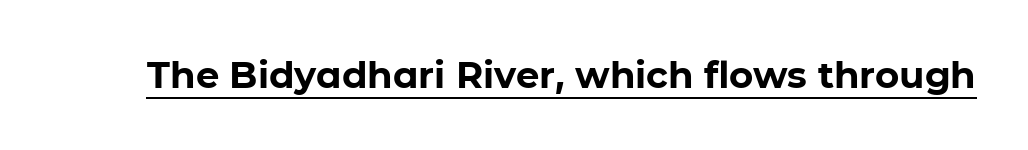
Between one letter and the next there's only the usual sliver of space. Proportional: the letters do not fall into vertical columns. This rendering employs a face without finishing strokes, i.e., a sans-serif. Decoration check: the copy is underlined. Caption: bold face, heavy strokes. Do the letters lean? They stand straight.
